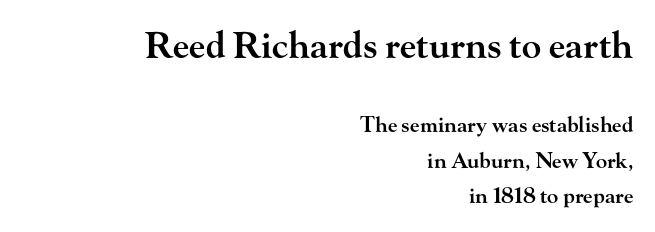
Q: Is the text bold? A: Semi-bold.
Q: Is the text italic (slanted)? A: No, it is upright.
Q: Is the typeface a serif or a sans-serif typeface? A: Serif.
Q: Is the text underlined? A: No.
Q: How is the paragraph aligned? A: Right-aligned.
Q: Is the spacing between letters normal or unusually wide? A: Normal.
Q: Is the spacing between lines tight, normal or loose? A: Normal.
Q: Which block of text is set in a larger size, the first (top) or the second (bottom)? A: The first (top) one.
Q: Width (condensed, normal, or wide)? A: Wide.
Q: Stroke contrast? A: High.
Q: x-height? A: Small.
Q: Monospaced? A: No.
